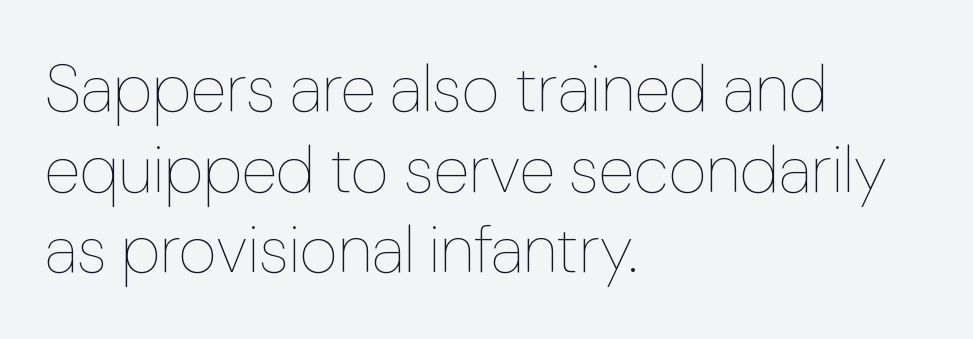
{"italic": "no", "bold": "no", "weight": "thin", "width": "normal", "stroke_contrast": "low", "x_height": "medium", "monospaced": "no", "underline": "no", "align": "left", "line_spacing_ratio": 1.22, "letter_spacing": "normal", "letter_spacing_em": 0.0, "glyph_px": 66}
